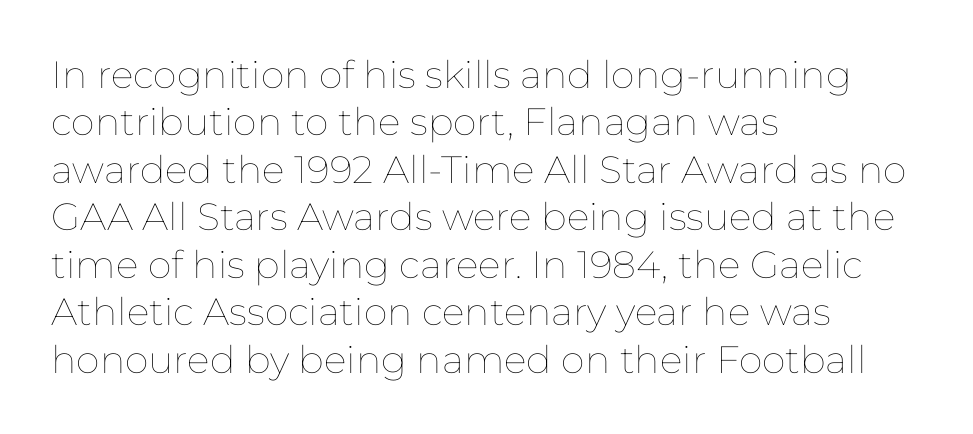
Is this a fixed-width face? No — the glyphs have proportional, varying widths. Layout note: lines flush left. Stroke thickness stays within the range of a standard reading face or lighter. The passage shown has conventional tracking throughout.
